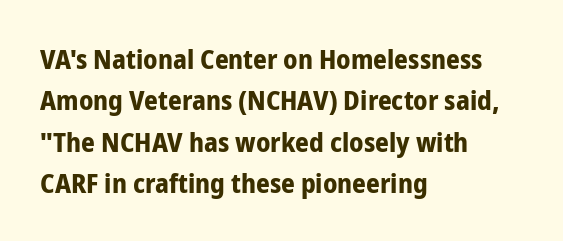
The image shows 27 px bold type, upright; set left-aligned, normal line spacing (1.53x), normal letter spacing, not underlined.
